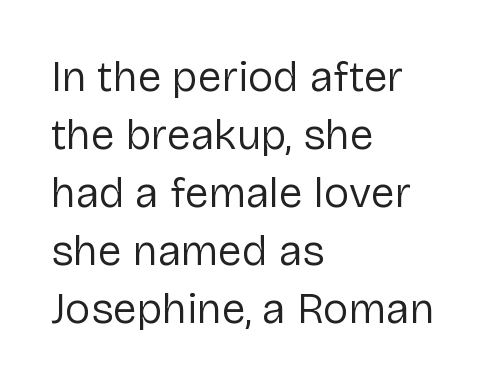
Spacing verdict: proportional, widths tailored to each character. I'd call this a sans setting — the letters go barefoot. Successive baselines arrive at the customary interval. Nobody drew a line under any word here. It's the straight-up-and-down kind of type.
